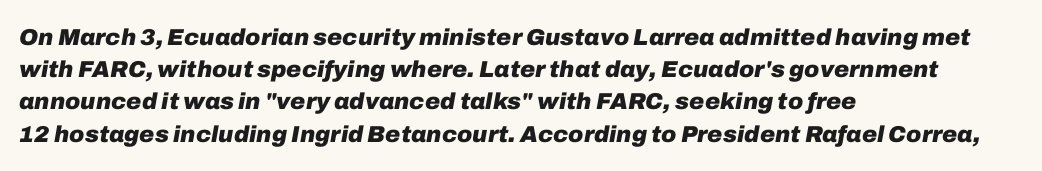
Q: Is the text bold? A: Yes.
Q: Is the text italic (slanted)? A: Yes, it leans right by about 10 degrees.
Q: Is the text underlined? A: No.
Q: How is the paragraph aligned? A: Left-aligned.
Q: Is the spacing between letters normal or unusually wide? A: Normal.
Q: Is the spacing between lines tight, normal or loose? A: Normal.
